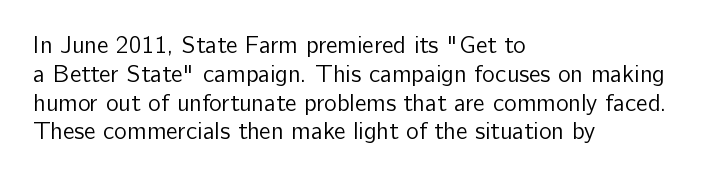
Q: Is the text bold? A: No.
Q: Is the text italic (slanted)? A: No, it is upright.
Q: Is the text underlined? A: No.
Q: How is the paragraph aligned? A: Left-aligned.
Q: Is the spacing between letters normal or unusually wide? A: Normal.
